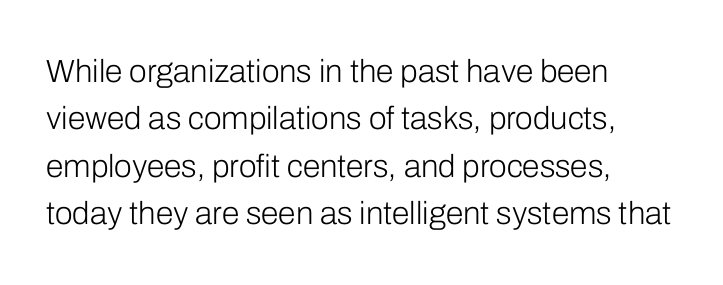
Q: Is the text bold? A: No.
Q: Is the text italic (slanted)? A: No, it is upright.
Q: Is the typeface a serif or a sans-serif typeface? A: Sans-serif.
Q: Is the text underlined? A: No.
Q: How is the paragraph aligned? A: Left-aligned.
Q: Is the spacing between letters normal or unusually wide? A: Normal.
Q: Is the spacing between lines tight, normal or loose? A: Normal.
Q: Width (condensed, normal, or wide)? A: Normal.
Q: Stroke contrast? A: Low.
Q: x-height? A: Medium.
Q: Monospaced? A: No.
